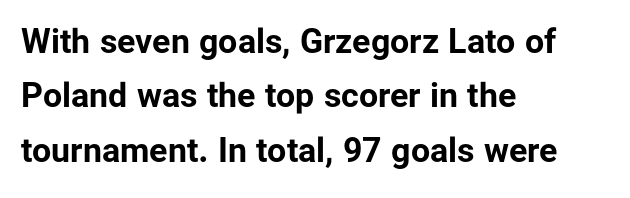
The typesetter chose a ragged-right arrangement here. The face used here has the dense, thick strokes of a bold. Does the lettering tilt? It doesn't — this is upright. This block has exactly the height ordinary leading produces. The passage shown is typed in a proportional face where columns would drift.
